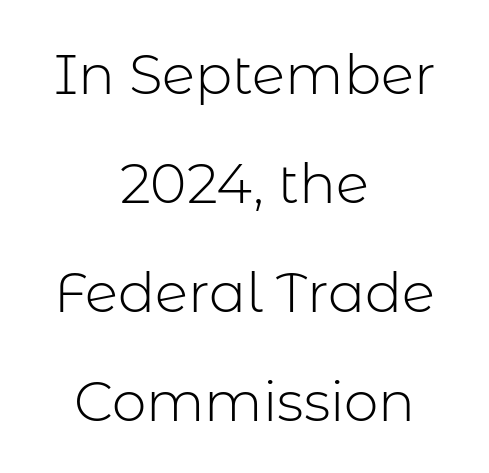
Each letter keeps its own natural width here, so spacing adapts to shape. Each line is balanced around a shared central axis. Observe the ordinary spacing: letters are neighbours, not strangers. The passage shown stacks its lines with a broad gap.
